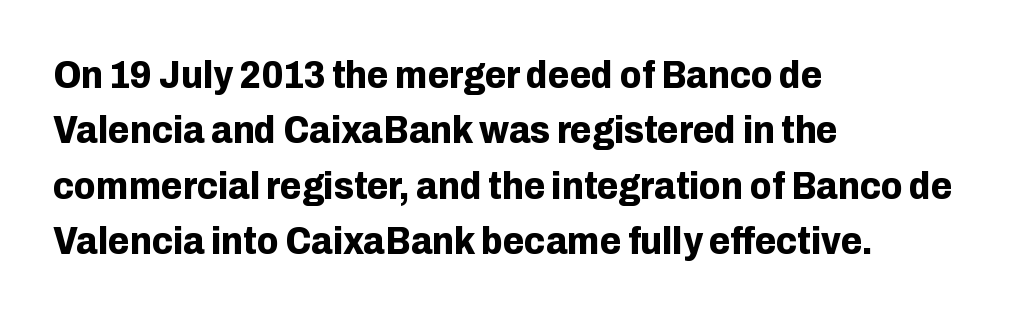
Is the type bold? Yes — the strokes are clearly thick and heavy. The rendering uses a moderate line-height, typical for paragraphs. The axis of the letterforms is exactly vertical. The area under the type is left untouched. A classic flush-left, rag-right setting is used for this passage.
